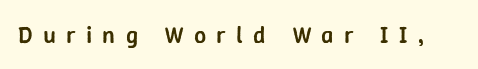
Q: Is the text bold? A: Semi-bold.
Q: Is the text italic (slanted)? A: No, it is upright.
Q: Is the text underlined? A: No.
Q: Is the spacing between letters normal or unusually wide? A: Unusually wide.
